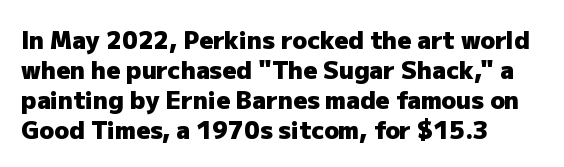
The image shows 24 px bold type, upright; set left-aligned, normal line spacing (1.25x), normal letter spacing, not underlined.
